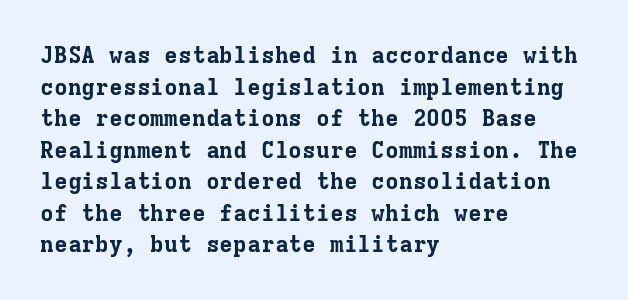
Q: Is the text bold? A: Yes.
Q: Is the text italic (slanted)? A: No, it is upright.
Q: Is the text underlined? A: No.
Q: How is the paragraph aligned? A: Left-aligned.
Q: Is the spacing between letters normal or unusually wide? A: Normal.
Q: Is the spacing between lines tight, normal or loose? A: Normal.
